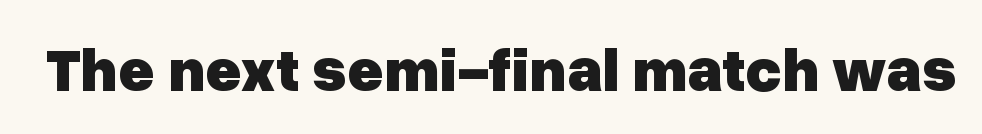
The image shows 62 px heavy sans-serif type, upright; set normal letter spacing, not underlined; low stroke contrast and a medium x-height.
